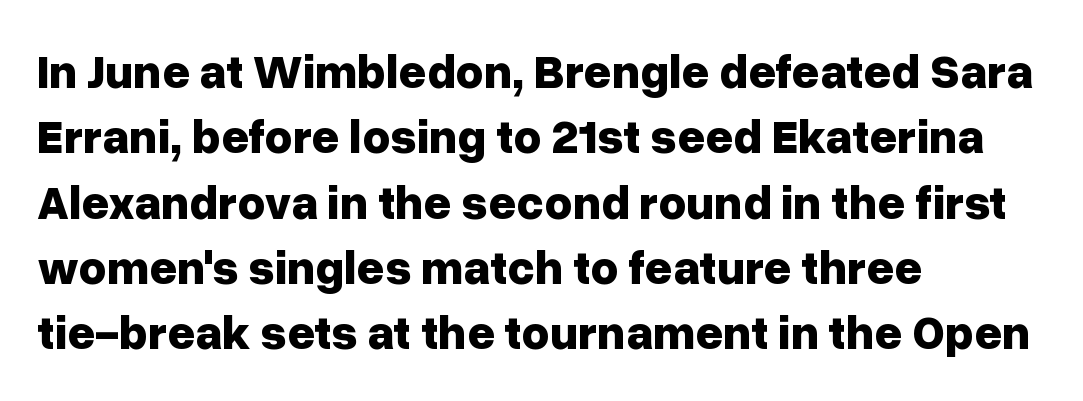
The image shows 48 px bold sans-serif type, upright; set left-aligned, normal line spacing (1.36x), normal letter spacing, not underlined; low stroke contrast and a medium x-height.
